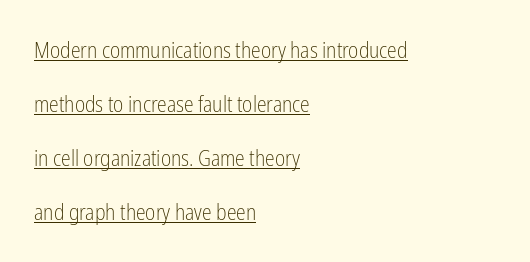
Q: Is the text bold? A: No.
Q: Is the text italic (slanted)? A: No, it is upright.
Q: Is the text underlined? A: Yes.
Q: How is the paragraph aligned? A: Left-aligned.
Q: Is the spacing between letters normal or unusually wide? A: Normal.
Q: Is the spacing between lines tight, normal or loose? A: Loose.
